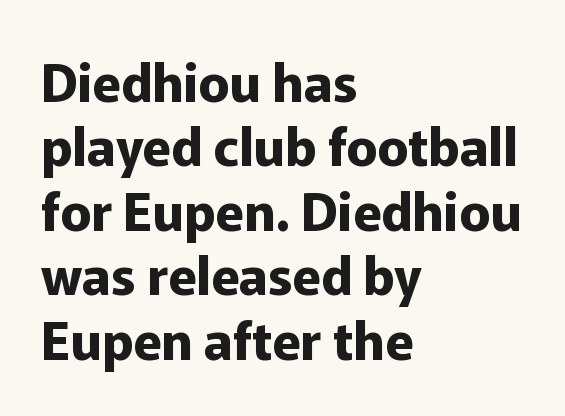
Character widths vary here, with narrow letters taking less room than wide ones. Does the type have serifs? No, each stem ends abruptly. Descenders hang freely into open space. Pretty heavy lettering here — definitely bold. This rendering uses left alignment, leaving the right contour irregular. What stands out about the letter spacing? Nothing — it is the standard amount.
